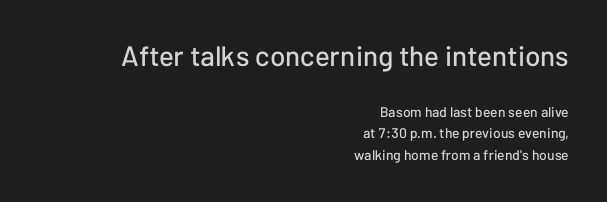
The image shows 28 px sans-serif type, upright; set right-aligned, normal line spacing (1.52x), normal letter spacing, not underlined; the first (top) block is 2.0x larger; low stroke contrast and a medium x-height.
